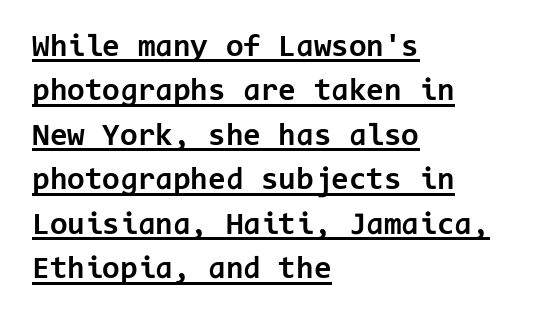
Q: Is the text bold? A: Yes.
Q: Is the text italic (slanted)? A: No, it is upright.
Q: Is the typeface a serif or a sans-serif typeface? A: Sans-serif.
Q: Is the text underlined? A: Yes.
Q: How is the paragraph aligned? A: Left-aligned.
Q: Is the spacing between letters normal or unusually wide? A: Normal.
Q: Is the spacing between lines tight, normal or loose? A: Normal.
Q: Width (condensed, normal, or wide)? A: Normal.
Q: Stroke contrast? A: Low.
Q: x-height? A: Medium.
Q: Monospaced? A: Yes.
